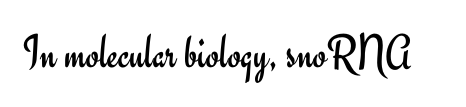
The image shows 48 px regular-weight sans-serif type; set normal letter spacing, not underlined; low stroke contrast and a small x-height.
